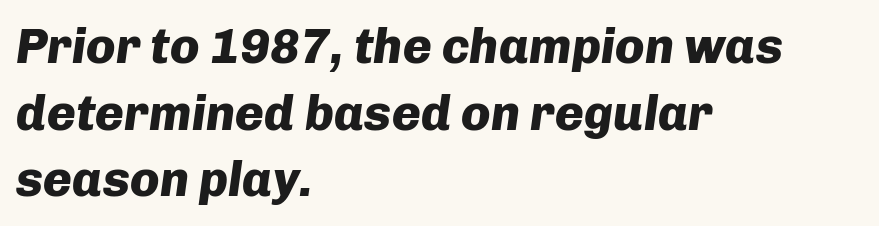
{"italic": "yes", "lean": "right", "slant_degrees": 8, "bold": "yes", "weight": "heavy", "width": "normal", "stroke_contrast": "low", "x_height": "medium", "monospaced": "no", "underline": "no", "align": "left", "line_spacing": "normal", "line_spacing_ratio": 1.36, "letter_spacing": "normal", "letter_spacing_em": 0.0, "glyph_px": 49}
